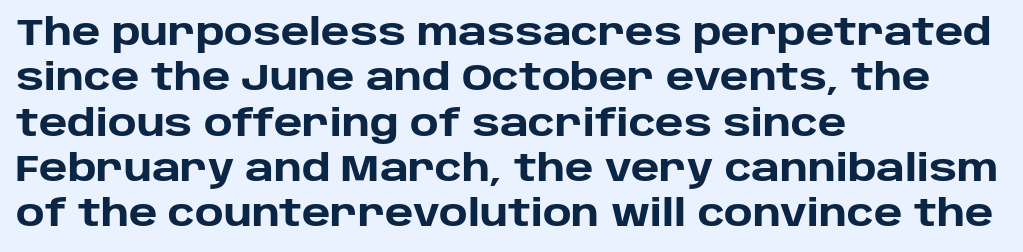
Q: Is the text bold? A: Yes.
Q: Is the text italic (slanted)? A: No, it is upright.
Q: Is the typeface a serif or a sans-serif typeface? A: Sans-serif.
Q: Is the text underlined? A: No.
Q: How is the paragraph aligned? A: Left-aligned.
Q: Is the spacing between letters normal or unusually wide? A: Normal.
Q: Is the spacing between lines tight, normal or loose? A: Normal.
Q: Width (condensed, normal, or wide)? A: Normal.
Q: Stroke contrast? A: Low.
Q: x-height? A: Large.
Q: Monospaced? A: No.
